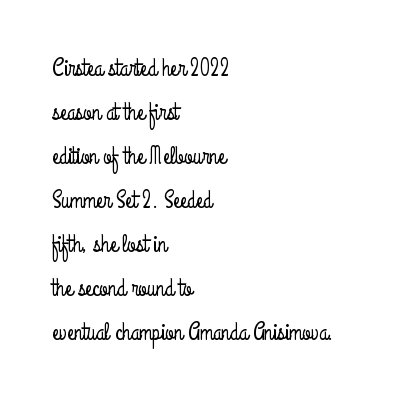
Standard letterfit; no display-style spreading of the glyphs. Alignment: flush left. Glance below the letters and you will spot only blank space.
